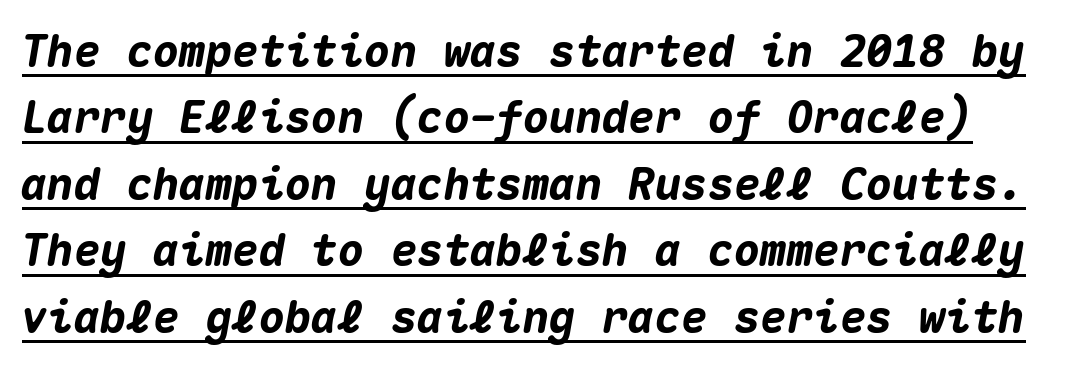
A continuous stroke trails under the words, as in a hyperlink. Summary of vertical rhythm: regular, with standard interline spacing. The letters sit at their default tracking, neither squeezed nor spread. Monospaced: the letters line up in strict vertical columns. Thick stems and heavy bowls — unmistakably bold. Style check: oblique.
